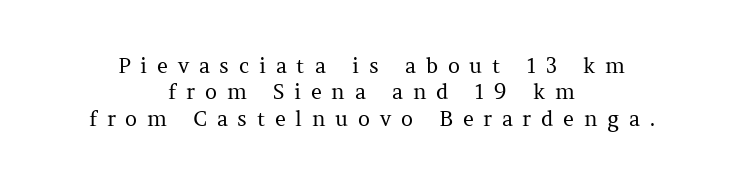
The image shows 21 px text type, upright; set centered, normal line spacing (1.26x), unusually wide letter spacing (+0.46 em), not underlined.
